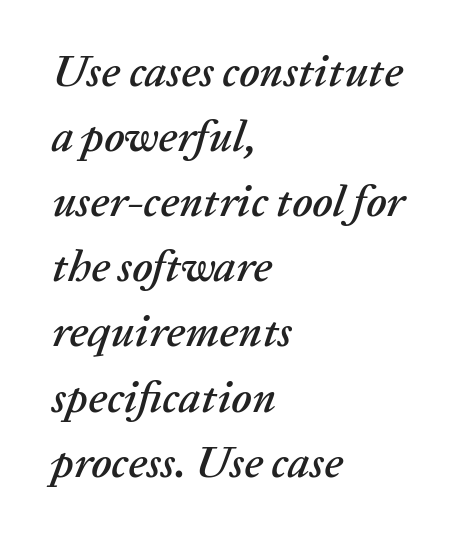
{"italic": "yes", "lean": "right", "slant_degrees": 20, "width": "normal", "stroke_contrast": "low", "x_height": "medium", "monospaced": "no", "underline": "no", "align": "left", "line_spacing": "normal", "line_spacing_ratio": 1.48, "letter_spacing": "normal", "letter_spacing_em": 0.0, "glyph_px": 44}
